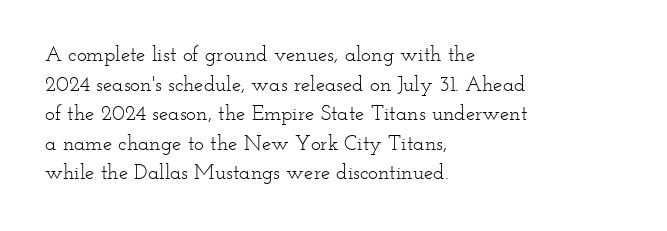
Q: Is the text bold? A: No.
Q: Is the text italic (slanted)? A: No, it is upright.
Q: Is the text underlined? A: No.
Q: How is the paragraph aligned? A: Left-aligned.
Q: Is the spacing between letters normal or unusually wide? A: Normal.
Q: Is the spacing between lines tight, normal or loose? A: Normal.
